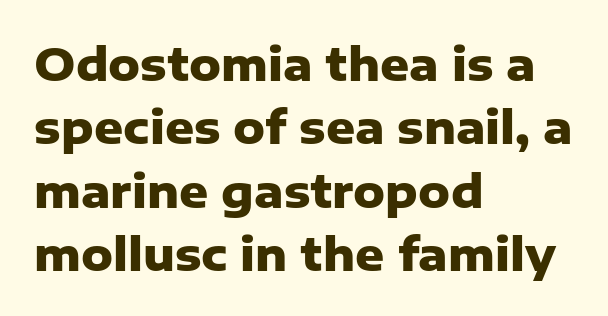
Serifs: no, the terminals of the letterforms are clean. This sample has the flowing, uneven cadence of proportional lettering. Rendered with straight, roman letterforms. You could call the tracking neutral — neither tight nor loose.
